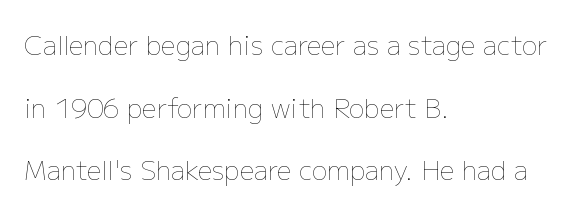
Airy leading. Is the type heavy? It reads as light-to-regular instead. The space directly below the letters is spotless. Notice how the stems are strictly vertical — no italics here. The letterforms sit shoulder to shoulder at normal distance. Casual observation: everything's shoved over to the left.
